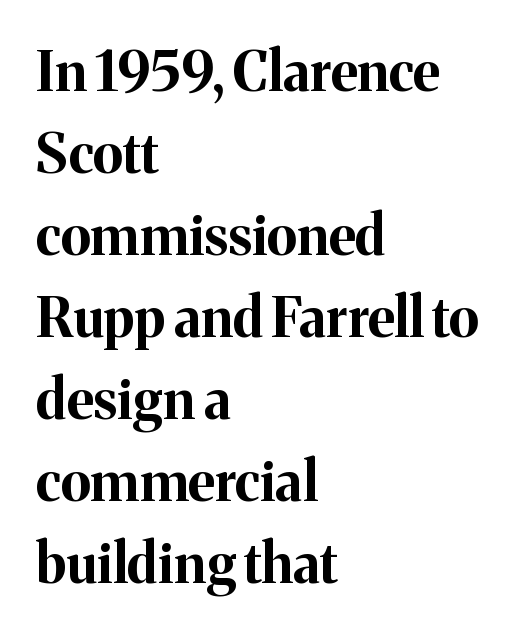
Vertical spacing — default. The letterforms sit shoulder to shoulder at normal distance. Does the copy run flush right? No — it runs flush left. Each letter keeps its own natural width here, so spacing adapts to shape. The area under the type is left untouched.
